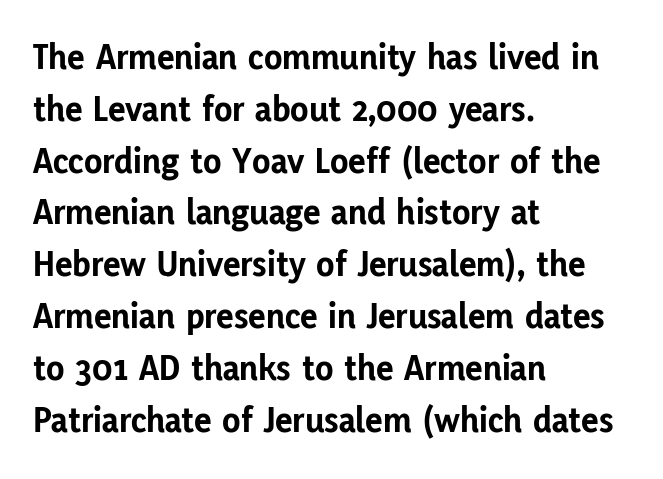
{"serif": "no", "italic": "no", "bold": "yes", "weight": "bold", "width": "normal", "stroke_contrast": "low", "x_height": "medium", "monospaced": "no", "underline": "no", "align": "left", "line_spacing": "normal", "line_spacing_ratio": 1.4, "letter_spacing": "normal", "letter_spacing_em": 0.0, "glyph_px": 37}
